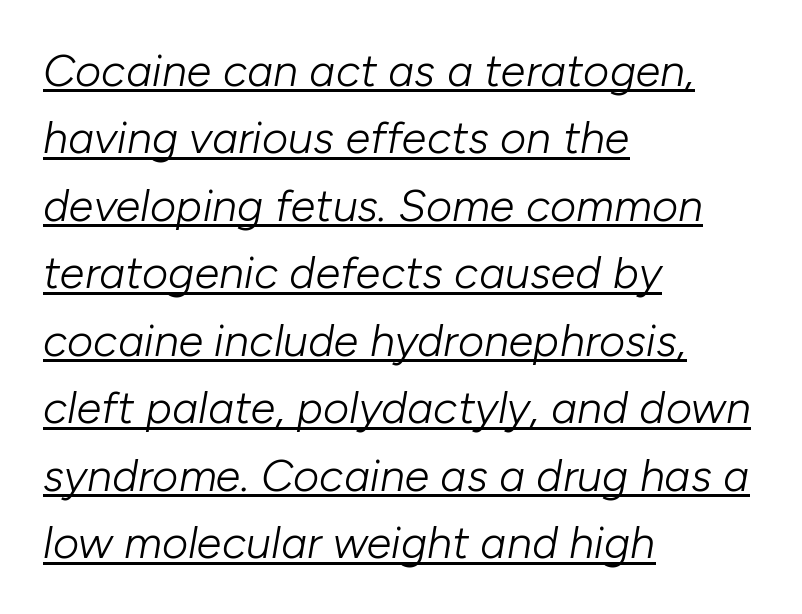
Stroke thickness stays within the range of a standard reading face or lighter. The letters are slanted; this is an italic face. The setting favours the left margin, as ordinary paragraphs usually do. The vertical gap from one line to the next is medium.
